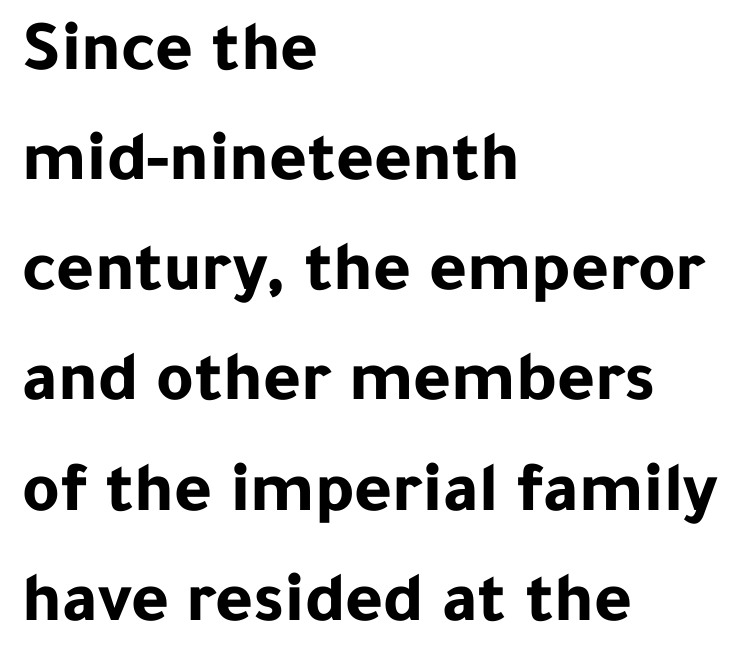
The typesetting leans heavy: a genuine bold. Underlining? Definitely not there. Each letter's strokes conclude bluntly, with no projecting serifs. The rendering uses natural spacing where letterforms have individual widths.
